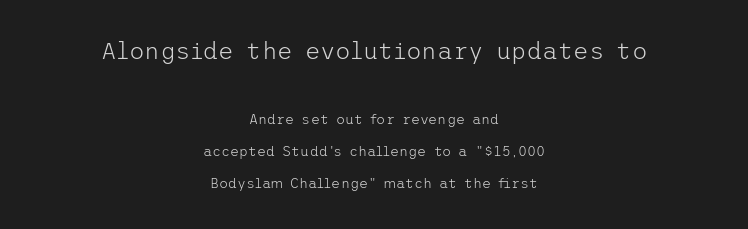
Unbolded letterforms with no extra heft. It's the straight-up-and-down kind of type. Does extra space separate the letters? No, they use regular spacing. Top chunk: large. Bottom chunk: small. The passage shown is not underscored anywhere. The rag falls on both sides of this text block equally.
